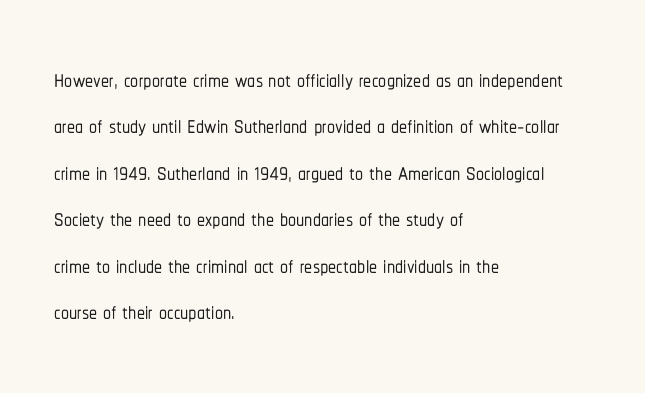
Anything drawn beneath the words? Only blank space. No italicization has been applied; the sample stays upright. The passage is arranged the way most books set body copy — flush left. The rendering shows plain stroke endings on the letterforms — a sans-serif design. Character widths vary here, with narrow letters taking less room than wide ones.
